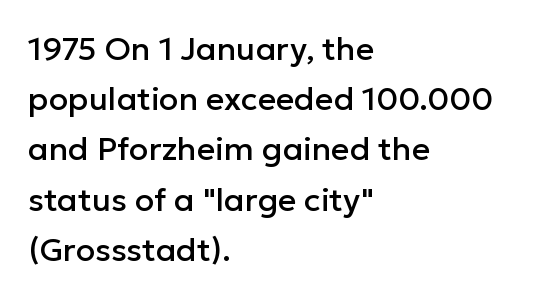
{"serif": "no", "italic": "no", "width": "normal", "stroke_contrast": "low", "x_height": "medium", "monospaced": "no", "underline": "no", "align": "left", "line_spacing": "normal", "line_spacing_ratio": 1.57, "letter_spacing": "normal", "letter_spacing_em": 0.0, "glyph_px": 32}
